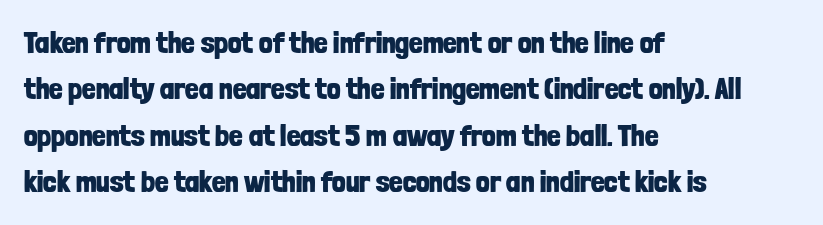
{"serif": "no", "italic": "no", "bold": "yes", "weight": "bold", "width": "condensed", "stroke_contrast": "low", "x_height": "medium", "monospaced": "no", "underline": "no", "align": "left", "line_spacing": "normal", "line_spacing_ratio": 1.55, "letter_spacing": "normal", "letter_spacing_em": 0.0, "glyph_px": 30}
